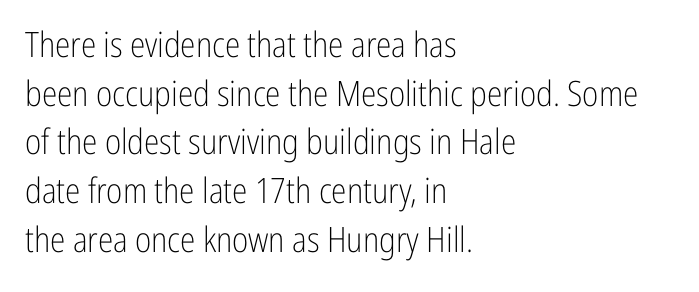
Q: Is the text bold? A: No.
Q: Is the text italic (slanted)? A: No, it is upright.
Q: Is the typeface a serif or a sans-serif typeface? A: Sans-serif.
Q: Is the text underlined? A: No.
Q: How is the paragraph aligned? A: Left-aligned.
Q: Is the spacing between letters normal or unusually wide? A: Normal.
Q: Is the spacing between lines tight, normal or loose? A: Normal.
Q: Width (condensed, normal, or wide)? A: Condensed.
Q: Stroke contrast? A: Low.
Q: x-height? A: Medium.
Q: Monospaced? A: No.
